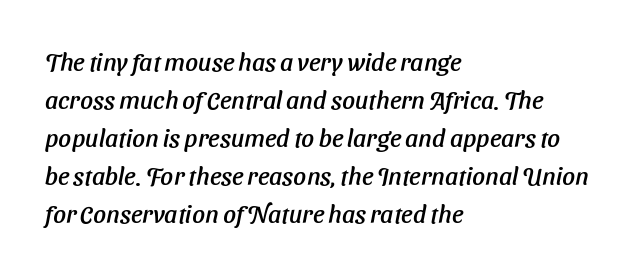
Q: Is the text italic (slanted)? A: Yes, it leans right by about 11 degrees.
Q: Is the text underlined? A: No.
Q: How is the paragraph aligned? A: Left-aligned.
Q: Is the spacing between letters normal or unusually wide? A: Normal.
Q: Is the spacing between lines tight, normal or loose? A: Normal.
